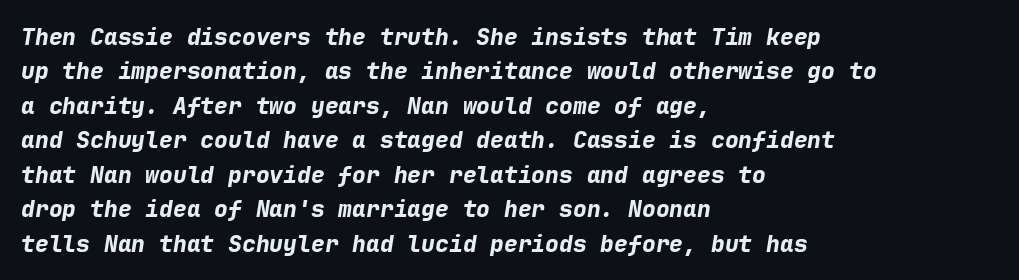
{"italic": "yes", "lean": "right", "slant_degrees": 9, "bold": "yes", "underline": "no", "align": "left", "line_spacing": "normal", "line_spacing_ratio": 1.5, "letter_spacing": "normal", "letter_spacing_em": 0.0, "glyph_px": 23}
